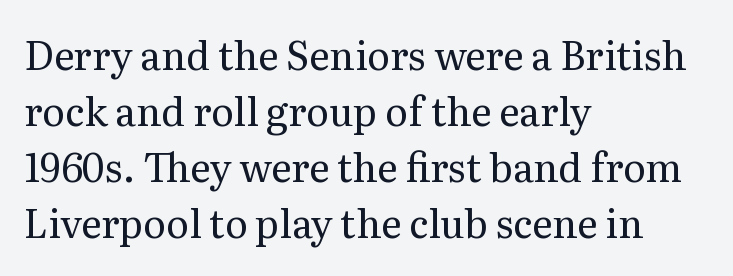
Every stem runs plumb, perpendicular to the baseline. Heft: none added — not bold. Think of a printed novel: that variable character pitch is what you see here. Regarding leading, the lines here are spaced in the standard way. Left-aligned paragraph, ragged on the right.
